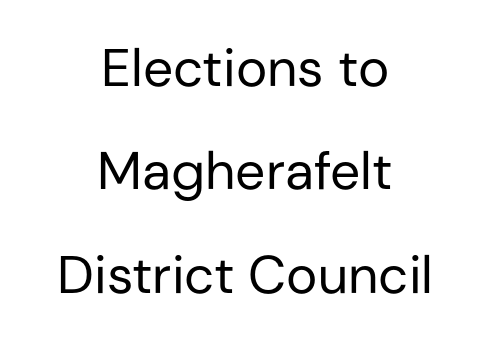
Q: Is the text bold? A: No.
Q: Is the text italic (slanted)? A: No, it is upright.
Q: Is the typeface a serif or a sans-serif typeface? A: Sans-serif.
Q: Is the text underlined? A: No.
Q: How is the paragraph aligned? A: Centered.
Q: Is the spacing between letters normal or unusually wide? A: Normal.
Q: Is the spacing between lines tight, normal or loose? A: Loose.
Q: Width (condensed, normal, or wide)? A: Normal.
Q: Stroke contrast? A: Low.
Q: x-height? A: Medium.
Q: Monospaced? A: No.
